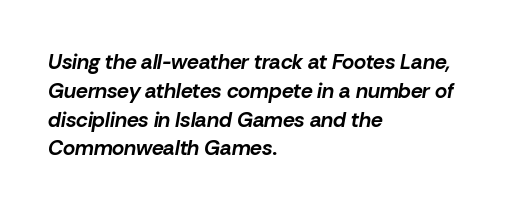
The image shows 21 px bold type, italic (leaning right); set left-aligned, normal line spacing (1.37x), normal letter spacing, not underlined.
